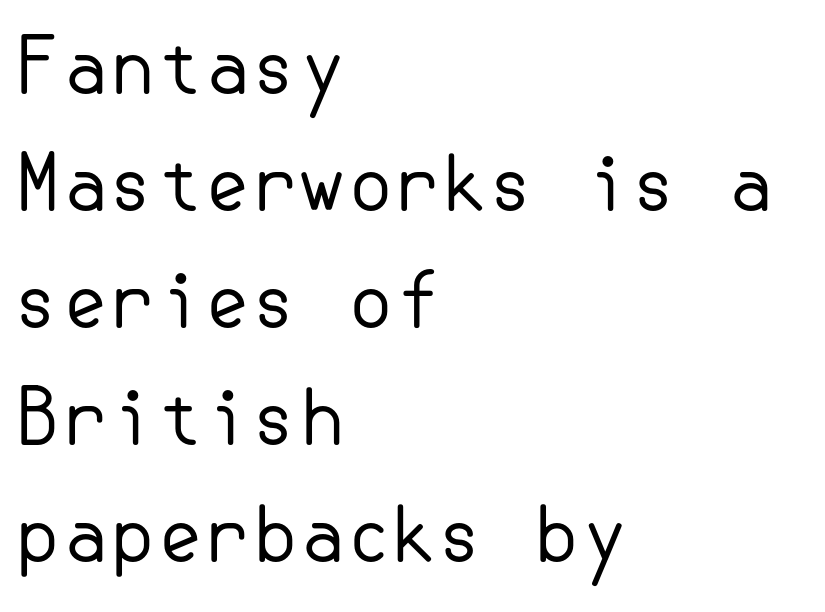
The image shows 76 px regular-weight sans-serif type, upright; set left-aligned, normal line spacing (1.54x), normal letter spacing, not underlined; low stroke contrast and a small x-height.
